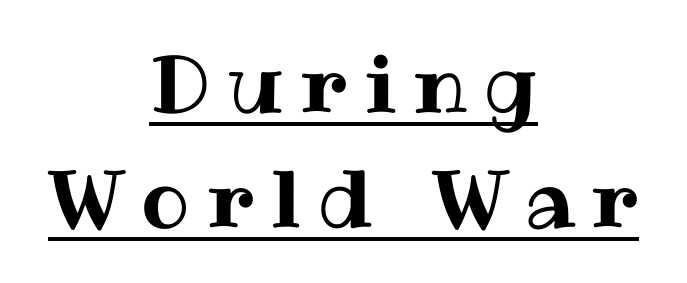
The image shows 80 px text type, upright; set centered, normal line spacing (1.44x), unusually wide letter spacing (+0.22 em), underlined; medium stroke contrast and a medium x-height.
